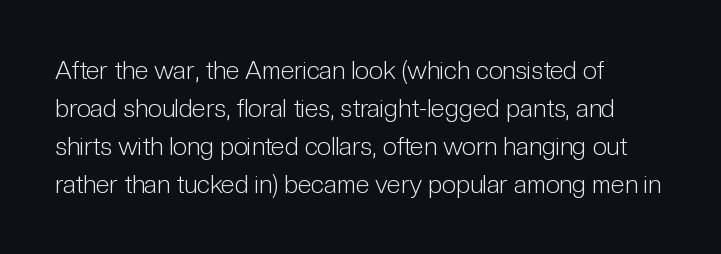
The image shows 25 px text type, upright; set left-aligned, normal line spacing (1.52x), normal letter spacing, not underlined.
